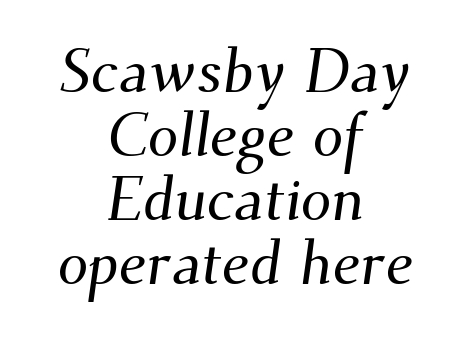
{"serif": "yes", "width": "normal", "stroke_contrast": "medium", "x_height": "small", "monospaced": "no", "underline": "no", "align": "center", "line_spacing": "tight", "line_spacing_ratio": 1.05, "letter_spacing": "normal", "letter_spacing_em": 0.0, "glyph_px": 61}
